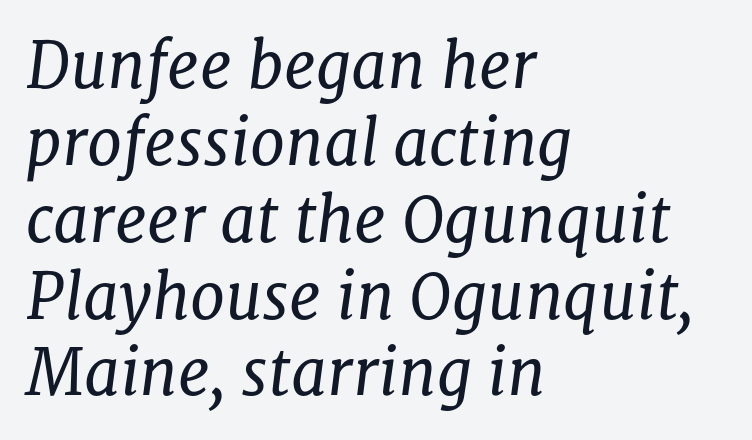
A quiet, ordinary-to-light weight characterises the typeface. The rendering uses natural spacing where letterforms have individual widths. Casual observation: everything's shoved over to the left. The passage shown is not underscored anywhere.
